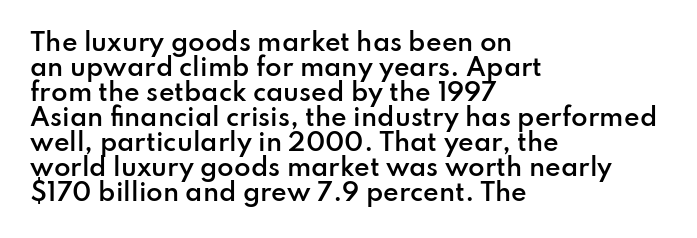
The image shows 24 px text type, upright; set left-aligned, tight line spacing (1.04x), normal letter spacing, not underlined.
